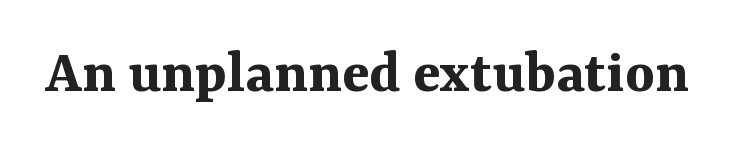
The image shows 63 px bold serif type, upright; set normal letter spacing, not underlined; medium stroke contrast and a medium x-height.
